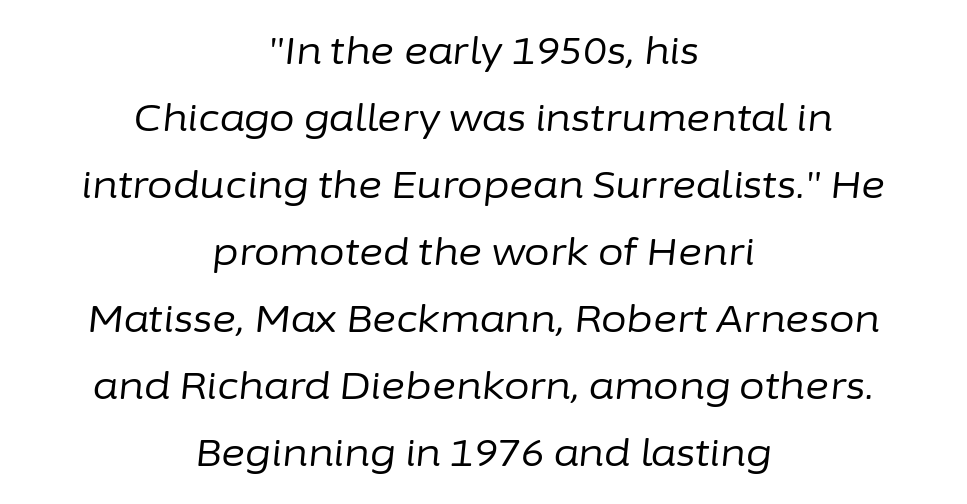
Q: Is the text bold? A: No.
Q: Is the text italic (slanted)? A: Yes, it leans right by about 6 degrees.
Q: Is the text underlined? A: No.
Q: How is the paragraph aligned? A: Centered.
Q: Is the spacing between letters normal or unusually wide? A: Normal.
Q: Width (condensed, normal, or wide)? A: Normal.
Q: Stroke contrast? A: Low.
Q: x-height? A: Medium.
Q: Monospaced? A: No.
